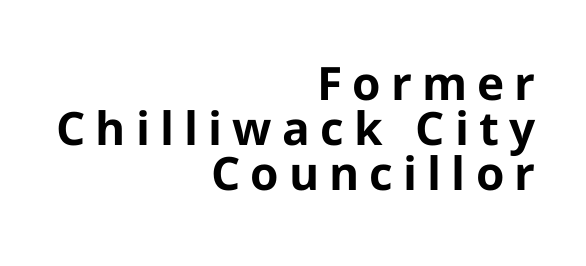
The image shows 46 px bold sans-serif type, upright; set right-aligned, tight line spacing (0.98x), unusually wide letter spacing (+0.22 em), not underlined; low stroke contrast and a medium x-height.
